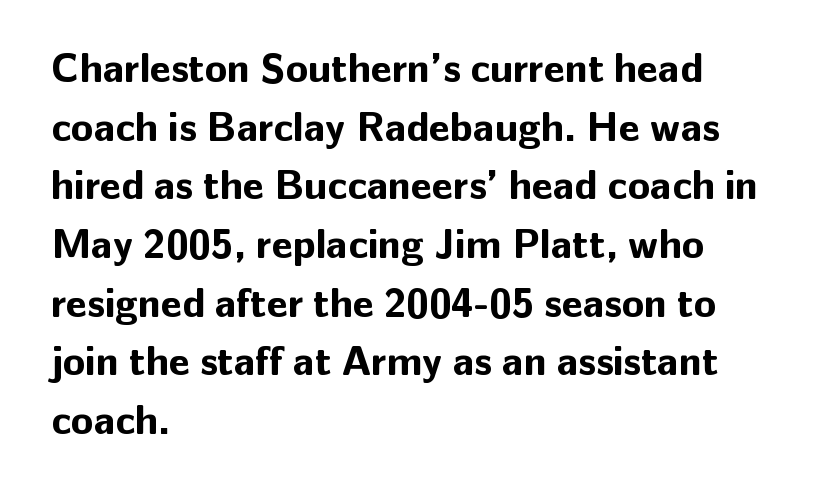
{"serif": "no", "italic": "no", "bold": "yes", "weight": "bold", "width": "normal", "stroke_contrast": "low", "x_height": "medium", "monospaced": "no", "underline": "no", "align": "left", "line_spacing": "normal", "line_spacing_ratio": 1.43, "letter_spacing": "normal", "letter_spacing_em": 0.0, "glyph_px": 41}
